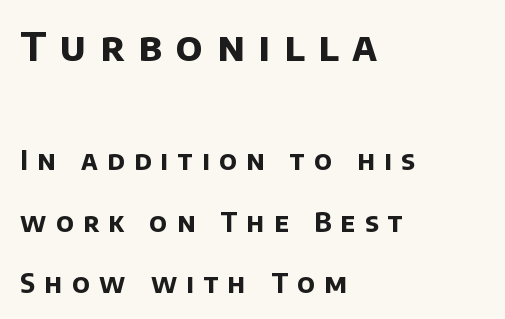
{"serif": "no", "bold": "yes", "weight": "bold", "width": "normal", "stroke_contrast": "low", "x_height": "large", "monospaced": "no", "underline": "no", "align": "left", "line_spacing": "loose", "line_spacing_ratio": 2.36, "letter_spacing": "wide", "letter_spacing_em": 0.36, "larger_block": "first", "size_ratio": 1.5, "glyph_px": 39}
